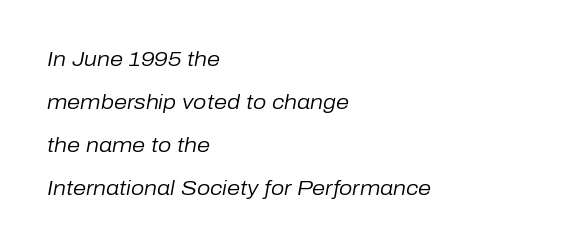
{"italic": "yes", "lean": "right", "slant_degrees": 10, "bold": "no", "underline": "no", "align": "left", "line_spacing": "loose", "line_spacing_ratio": 2.04, "letter_spacing": "normal", "letter_spacing_em": 0.0, "glyph_px": 21}
